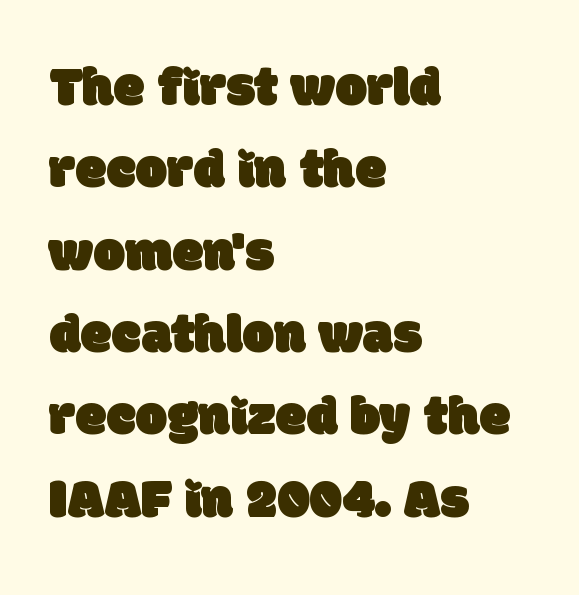
{"serif": "no", "width": "normal", "stroke_contrast": "low", "x_height": "large", "monospaced": "no", "underline": "no", "align": "left", "line_spacing": "normal", "line_spacing_ratio": 1.47, "letter_spacing": "normal", "letter_spacing_em": 0.0, "glyph_px": 56}
